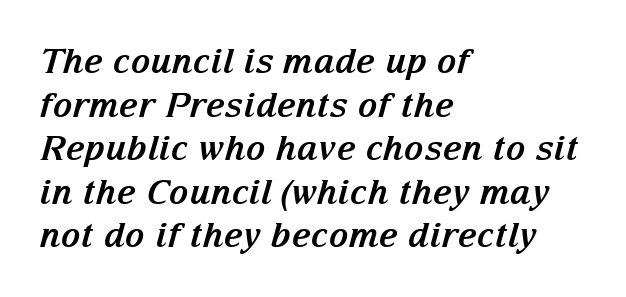
The image shows 34 px bold serif type, italic (leaning right); set left-aligned, normal line spacing (1.28x), normal letter spacing, not underlined; medium stroke contrast and a medium x-height.
